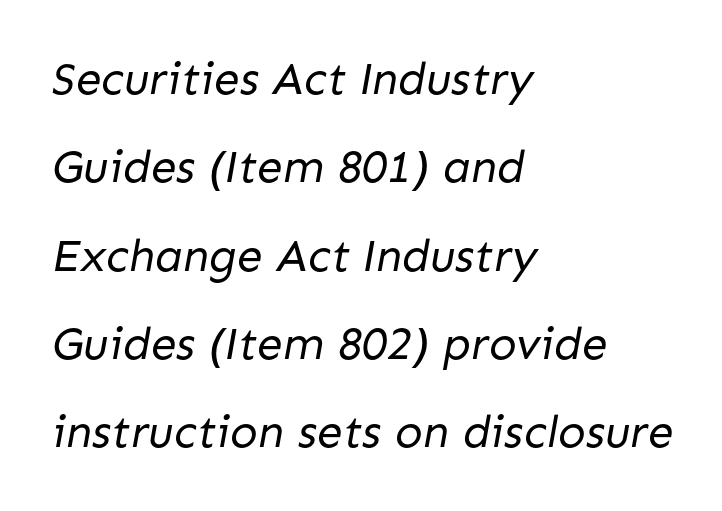
The image shows 46 px regular-weight sans-serif type; set left-aligned, loose line spacing (1.92x), normal letter spacing, not underlined; low stroke contrast and a medium x-height.
